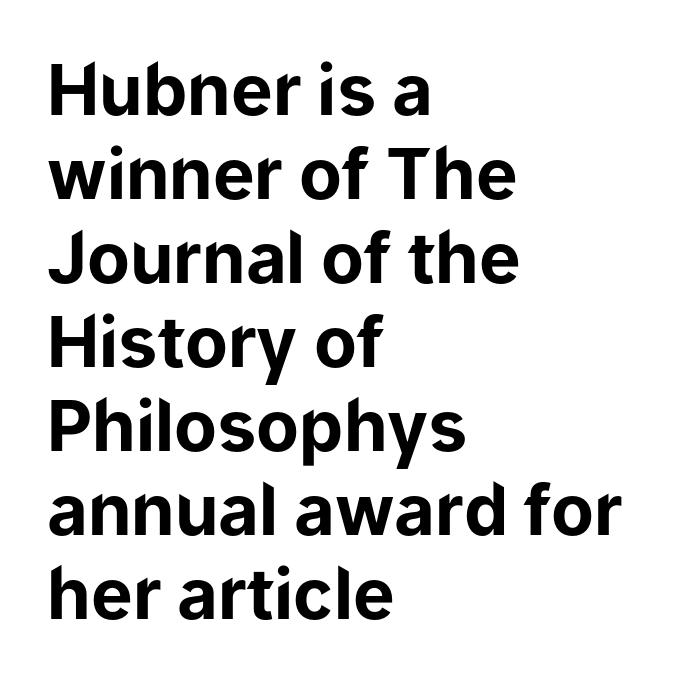
{"serif": "no", "italic": "no", "bold": "yes", "weight": "bold", "width": "normal", "stroke_contrast": "low", "x_height": "medium", "monospaced": "no", "underline": "no", "align": "left", "line_spacing_ratio": 1.2, "letter_spacing": "normal", "letter_spacing_em": 0.0, "glyph_px": 70}
